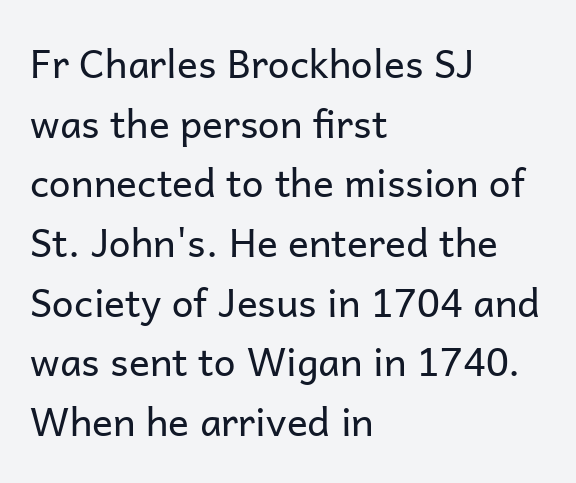
{"serif": "no", "italic": "no", "bold": "no", "weight": "regular", "width": "normal", "stroke_contrast": "low", "x_height": "medium", "monospaced": "no", "underline": "no", "align": "left", "line_spacing": "normal", "line_spacing_ratio": 1.53, "letter_spacing": "normal", "letter_spacing_em": 0.0, "glyph_px": 39}
